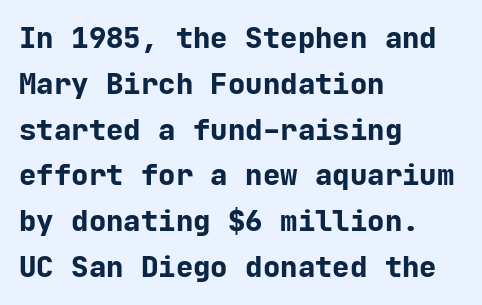
The image shows 29 px bold sans-serif type, upright, monospaced; set left-aligned, normal line spacing (1.58x), normal letter spacing, not underlined; low stroke contrast and a medium x-height.
